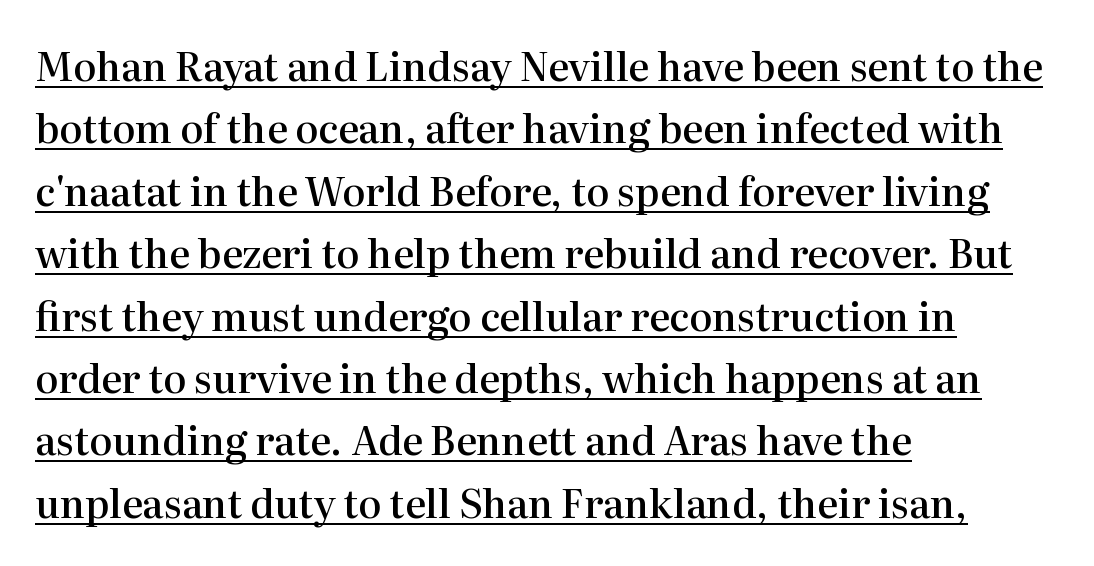
The image shows 39 px semibold serif type, upright; set left-aligned, normal line spacing (1.6x), normal letter spacing, underlined; high stroke contrast and a medium x-height.
